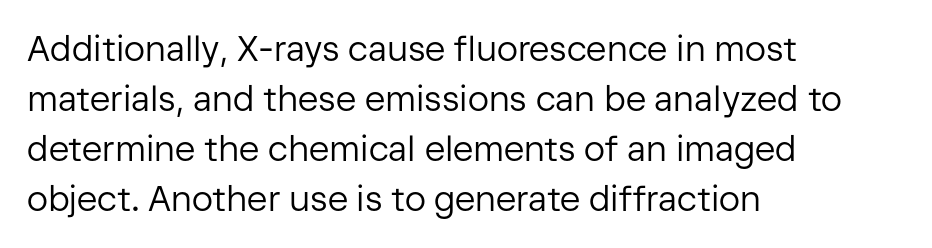
The image shows 35 px regular-weight sans-serif type, upright; set left-aligned, normal line spacing (1.43x), normal letter spacing, not underlined; low stroke contrast and a medium x-height.
